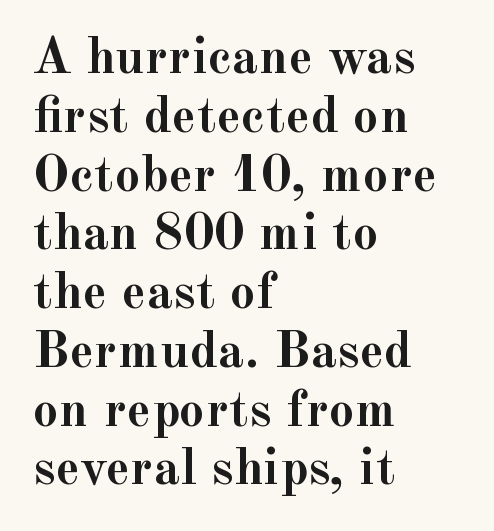
Q: Is the text bold? A: Yes.
Q: Is the text italic (slanted)? A: No, it is upright.
Q: Is the typeface a serif or a sans-serif typeface? A: Serif.
Q: Is the text underlined? A: No.
Q: How is the paragraph aligned? A: Left-aligned.
Q: Is the spacing between letters normal or unusually wide? A: Normal.
Q: Is the spacing between lines tight, normal or loose? A: Tight.
Q: Width (condensed, normal, or wide)? A: Normal.
Q: x-height? A: Small.
Q: Monospaced? A: No.
